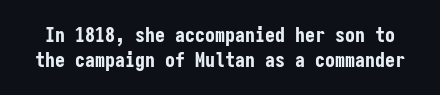
The line texture is even and compact thanks to regular tracking. Vertical spacing — default. Does the lettering tilt? It doesn't — this is upright. Weight: bold. Decoration check: the copy has no underline.
